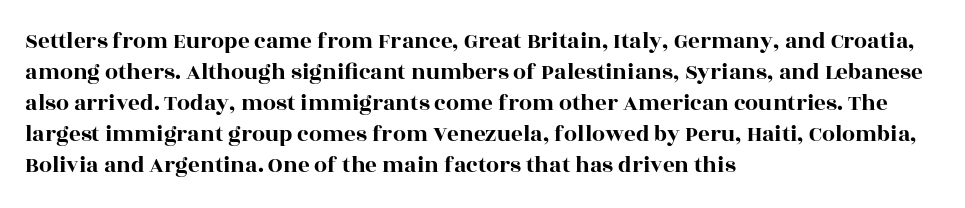
{"italic": "no", "underline": "no", "align": "left", "line_spacing": "normal", "line_spacing_ratio": 1.35, "letter_spacing": "normal", "letter_spacing_em": 0.0, "glyph_px": 23}
